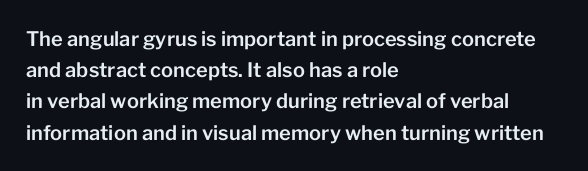
You could call the tracking neutral — neither tight nor loose. No italicization has been applied; the sample stays upright. Just letters on the line, the space beneath them empty. Compared with typical paragraphs, the rows here are spaced about the same.
